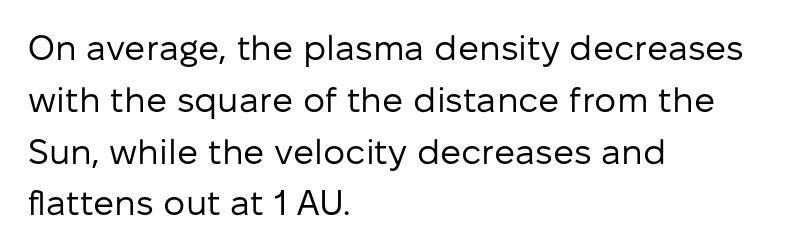
The image shows 35 px regular-weight sans-serif type, upright; set left-aligned, normal line spacing (1.48x), normal letter spacing, not underlined; low stroke contrast and a medium x-height.
